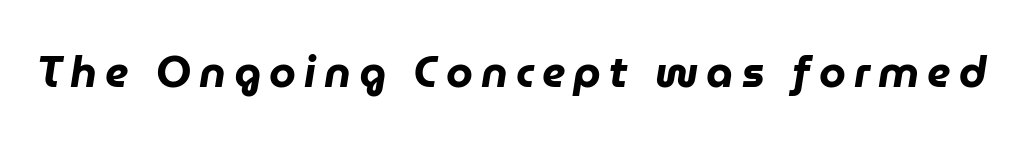
{"italic": "yes", "lean": "right", "slant_degrees": 9, "bold": "yes", "weight": "heavy", "width": "normal", "stroke_contrast": "low", "x_height": "medium", "monospaced": "no", "underline": "no", "glyph_px": 43}
